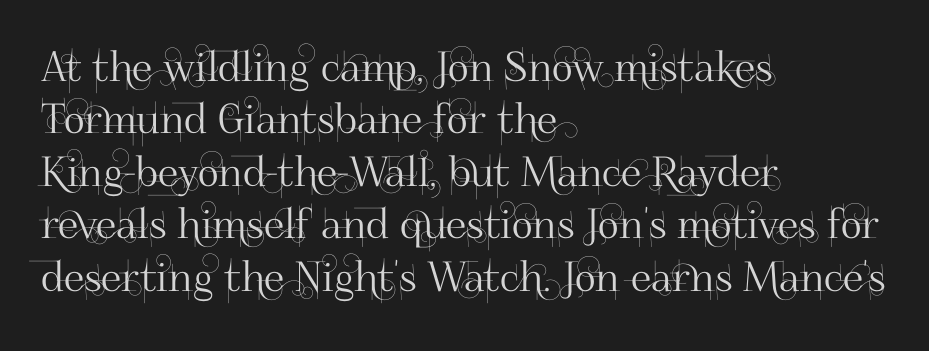
The paragraph has a hard left edge and a soft right edge. Varying glyph widths throughout — classic text-font behaviour. Serifs: no, the terminals of the letterforms are clean. The area under the type is left untouched. Successive baselines arrive at the customary interval. Tracking here is standard; glyphs follow each other at the usual distance.
